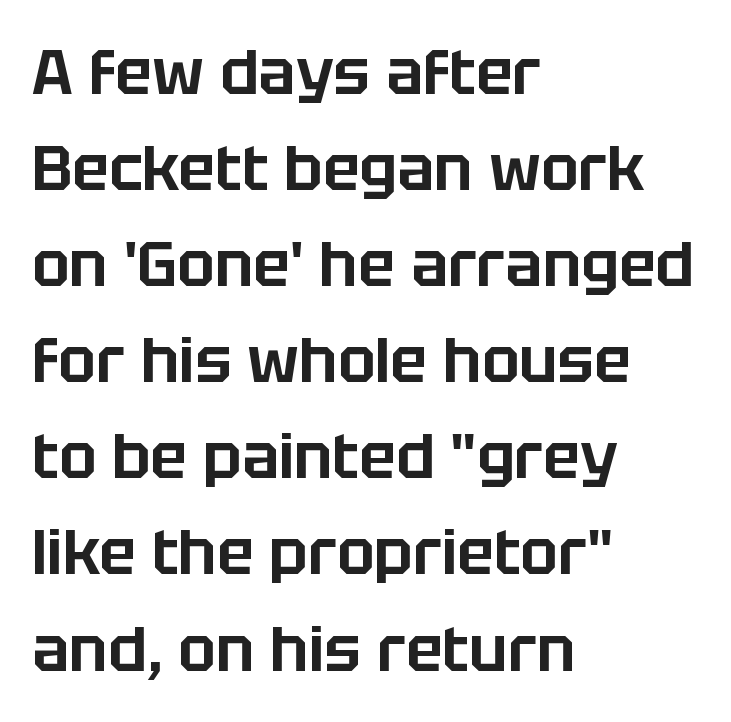
Q: Is the text italic (slanted)? A: No, it is upright.
Q: Is the typeface a serif or a sans-serif typeface? A: Sans-serif.
Q: Is the text underlined? A: No.
Q: How is the paragraph aligned? A: Left-aligned.
Q: Is the spacing between letters normal or unusually wide? A: Normal.
Q: Is the spacing between lines tight, normal or loose? A: Normal.
Q: Width (condensed, normal, or wide)? A: Normal.
Q: Stroke contrast? A: Low.
Q: x-height? A: Large.
Q: Monospaced? A: No.
